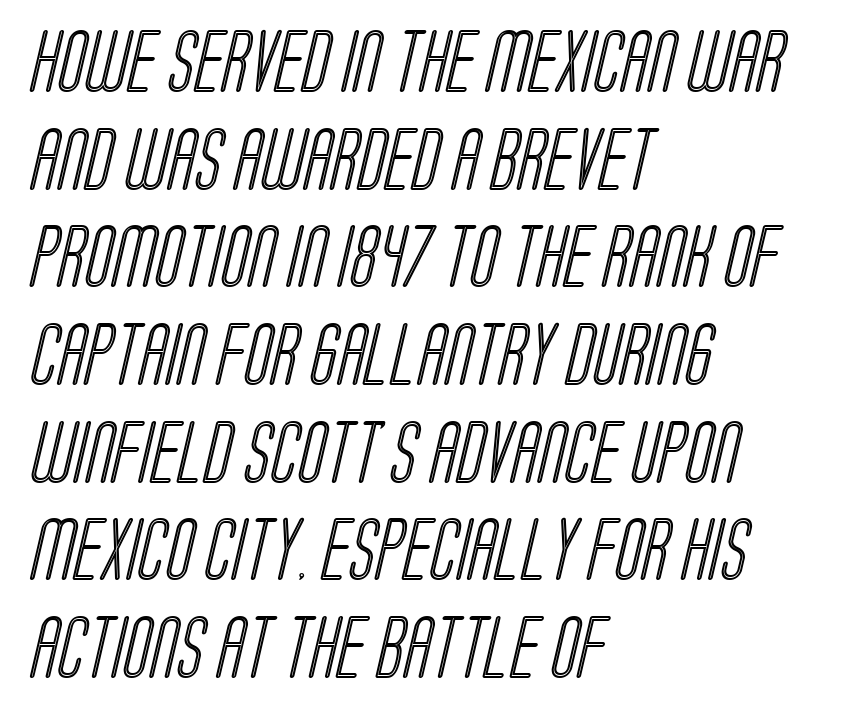
Q: Is the text underlined? A: No.
Q: How is the paragraph aligned? A: Left-aligned.
Q: Is the spacing between letters normal or unusually wide? A: Normal.
Q: Is the spacing between lines tight, normal or loose? A: Normal.
Q: Width (condensed, normal, or wide)? A: Condensed.
Q: x-height? A: Large.
Q: Monospaced? A: No.
